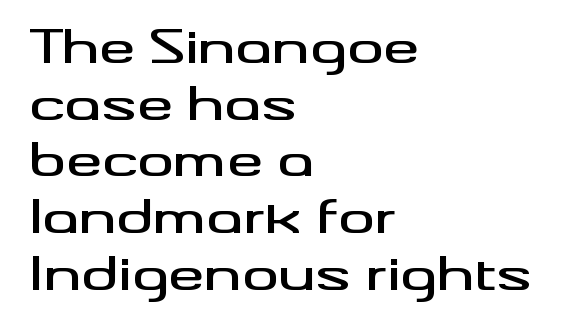
The image shows 45 px wide sans-serif type, upright; set left-aligned, normal line spacing (1.26x), normal letter spacing, not underlined; medium stroke contrast and a small x-height.
